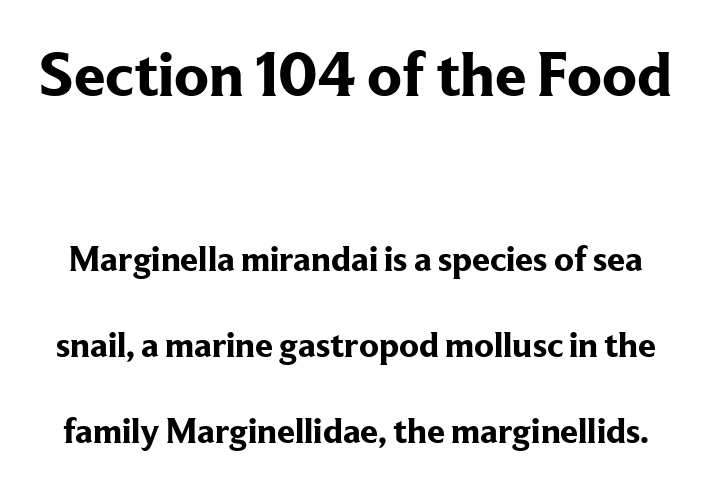
{"serif": "yes", "italic": "no", "bold": "yes", "weight": "bold", "width": "normal", "stroke_contrast": "low", "x_height": "medium", "monospaced": "no", "underline": "no", "line_spacing": "loose", "line_spacing_ratio": 2.39, "letter_spacing": "normal", "letter_spacing_em": 0.0, "larger_block": "first", "size_ratio": 1.75, "glyph_px": 63}
